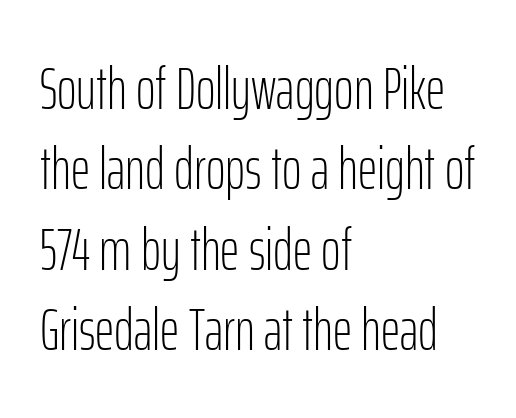
Observe the absence of serifs on each vertical stroke in this sample. Every character sits straight up, as roman type does. Successive baselines arrive at the customary interval. Descender tails drop into unmarked territory. Think of a printed novel: that variable character pitch is what you see here. There is no visible air inserted between adjacent glyphs.
